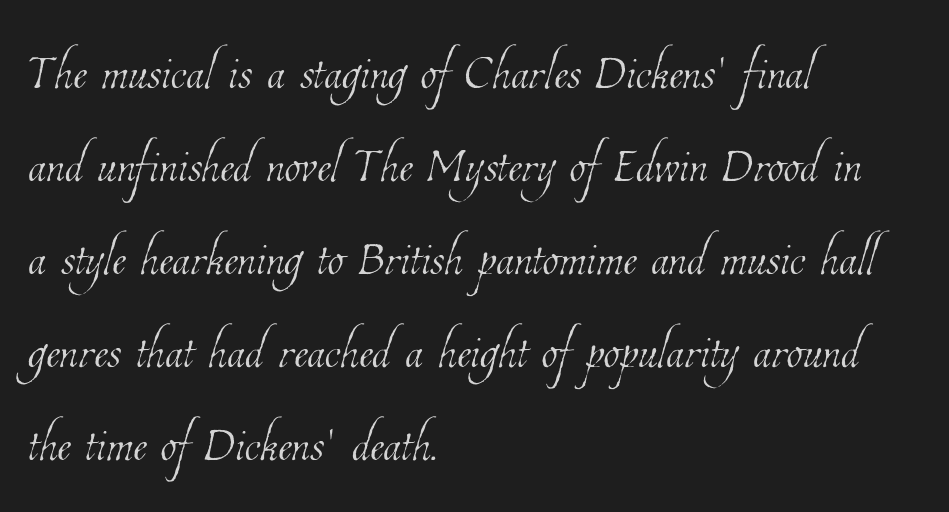
{"bold": "no", "weight": "thin", "width": "condensed", "stroke_contrast": "low", "x_height": "medium", "monospaced": "no", "underline": "no", "align": "left", "line_spacing": "normal", "line_spacing_ratio": 1.41, "letter_spacing": "normal", "letter_spacing_em": 0.0, "glyph_px": 66}
